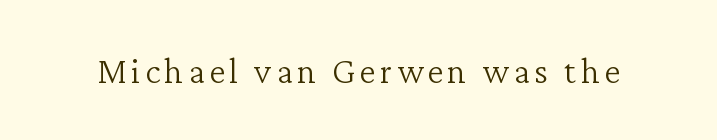
{"serif": "yes", "italic": "no", "bold": "no", "weight": "light", "width": "normal", "stroke_contrast": "low", "x_height": "medium", "monospaced": "no", "underline": "no", "glyph_px": 37}
